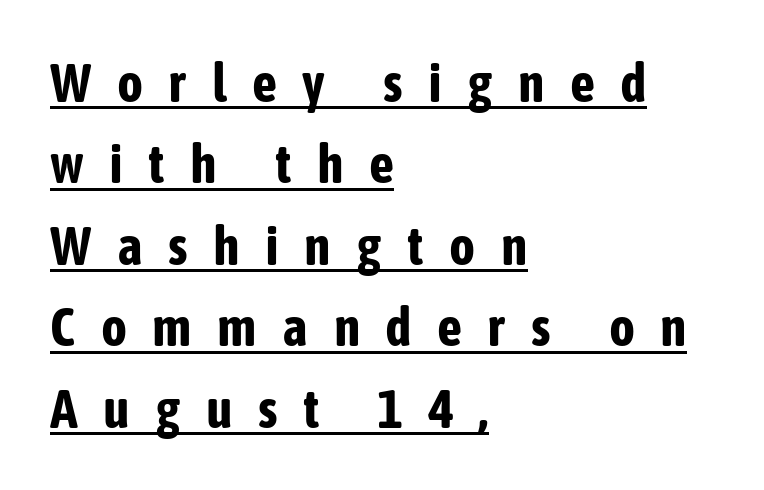
The lines are quadded left. The passage shown has open, widely tracked lettering throughout. Do the characters align in a grid? No, the font is proportional. Does the lettering tilt? It doesn't — this is upright. The block of text has a typical density, with ordinary space between rows. You can tell from the bare stems that sans-serif type was used.
